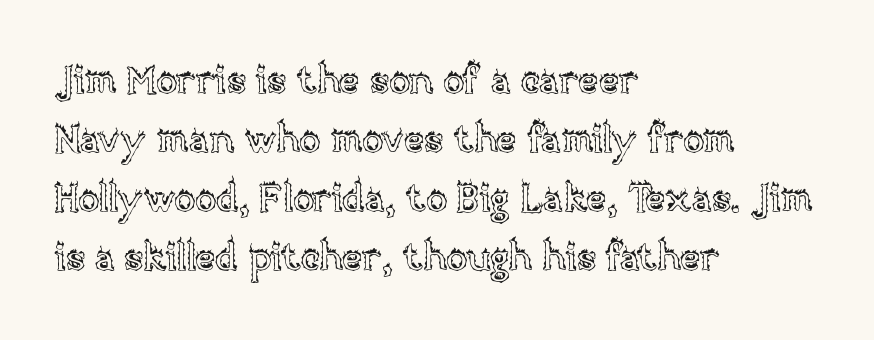
Normally led — the rows are evenly, conventionally spaced. Spacing verdict: proportional, widths tailored to each character. The type is set solid horizontally, with unmodified tracking. The typesetter chose a ragged-right arrangement here.
